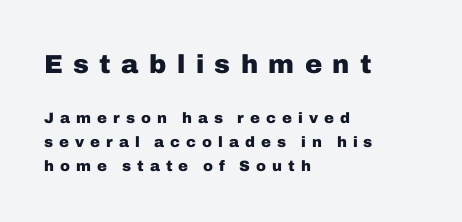
{"italic": "no", "bold": "yes", "underline": "no", "align": "left", "line_spacing": "normal", "line_spacing_ratio": 1.59, "letter_spacing": "wide", "letter_spacing_em": 0.4, "larger_block": "first", "size_ratio": 1.73, "glyph_px": 26}
